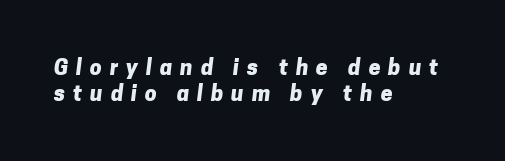
Q: Is the text bold? A: Yes.
Q: Is the text underlined? A: No.
Q: How is the paragraph aligned? A: Left-aligned.
Q: Is the spacing between letters normal or unusually wide? A: Unusually wide.
